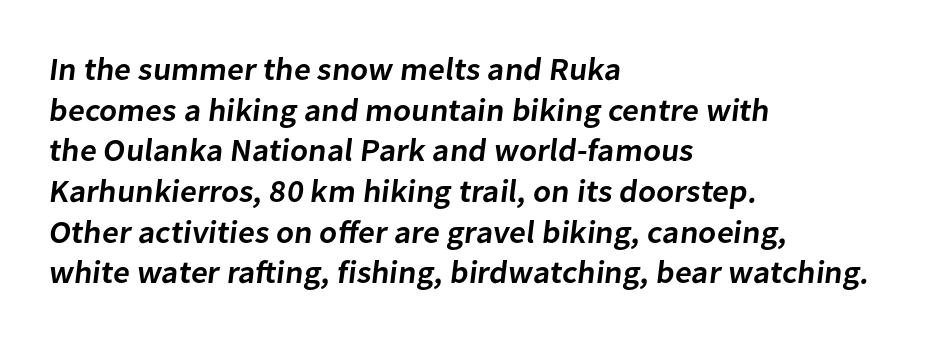
The image shows 32 px semibold sans-serif type; set left-aligned, normal line spacing (1.27x), normal letter spacing, not underlined; low stroke contrast and a medium x-height.
